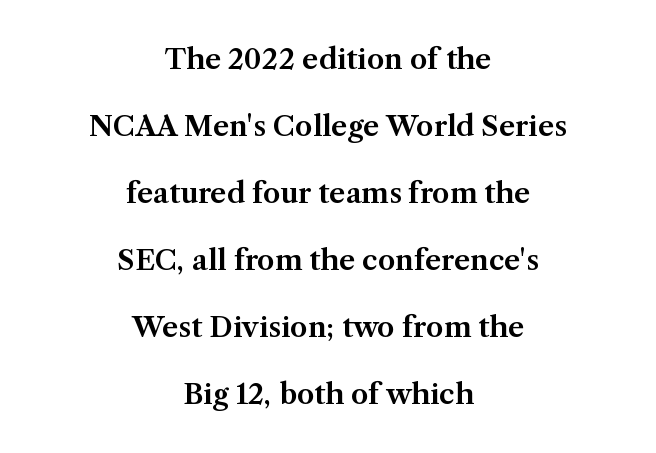
{"serif": "yes", "italic": "no", "width": "normal", "stroke_contrast": "medium", "x_height": "medium", "monospaced": "no", "underline": "no", "align": "center", "line_spacing": "loose", "line_spacing_ratio": 2.39, "letter_spacing": "normal", "letter_spacing_em": 0.0, "glyph_px": 28}
